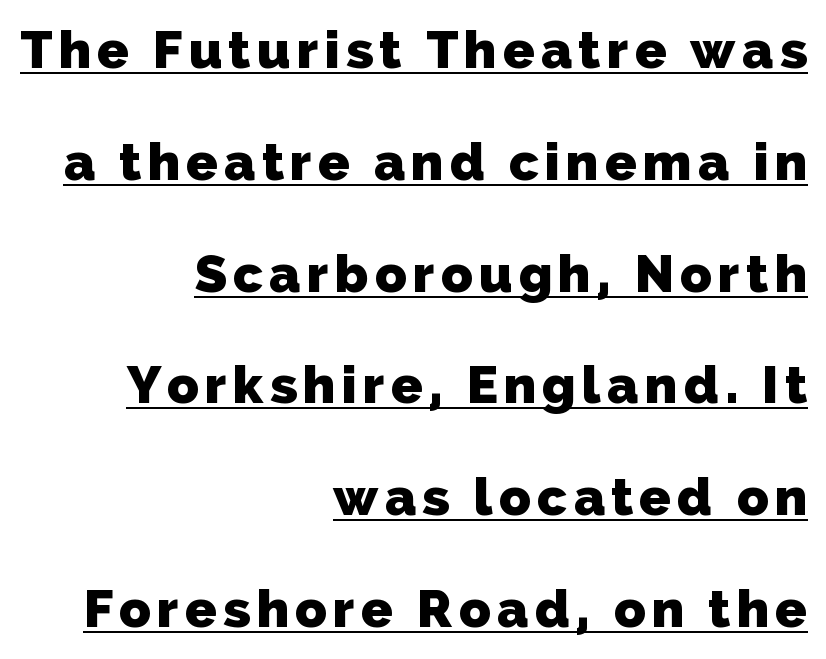
Unlike a traditional serif, this face leaves its strokes unadorned. The lettering is marked with a stroke running underneath it. Varying glyph widths throughout — classic text-font behaviour. If you measured baseline to baseline, you'd find a long distance. Horizontal alignment here is rightward, an uncommon choice for prose.
